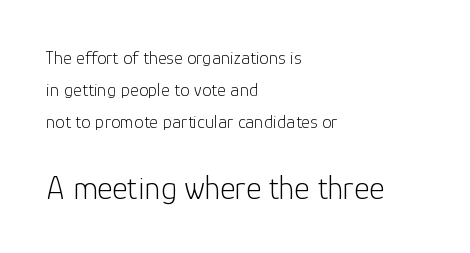
{"serif": "no", "italic": "no", "bold": "no", "weight": "light", "width": "normal", "stroke_contrast": "low", "x_height": "medium", "monospaced": "no", "underline": "no", "align": "left", "line_spacing": "normal", "line_spacing_ratio": 1.69, "letter_spacing": "normal", "letter_spacing_em": 0.0, "larger_block": "second", "size_ratio": 1.74, "glyph_px": 33}
